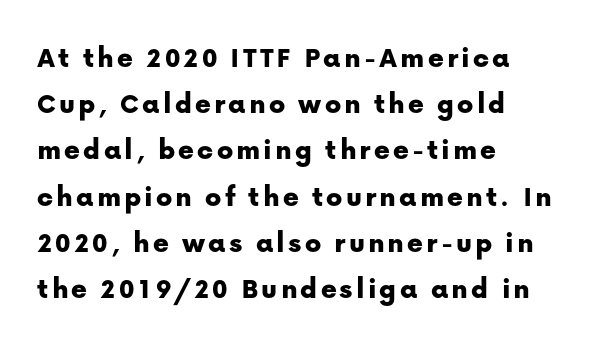
{"serif": "no", "italic": "no", "width": "normal", "stroke_contrast": "low", "x_height": "medium", "monospaced": "no", "underline": "no", "align": "left", "line_spacing": "normal", "line_spacing_ratio": 1.54, "glyph_px": 30}
